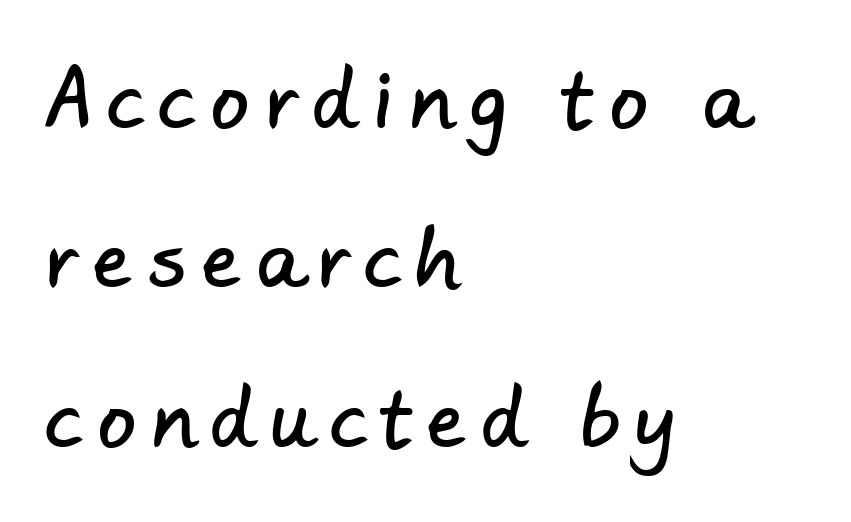
The image shows 77 px sans-serif type; set left-aligned, loose line spacing (2.07x), unusually wide letter spacing (+0.2 em), not underlined; low stroke contrast and a small x-height.
